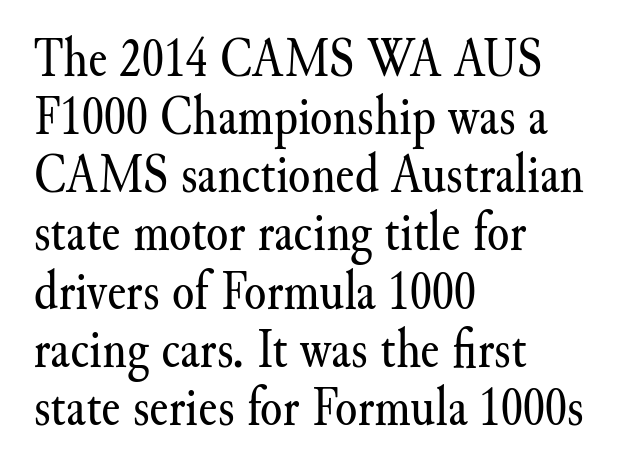
{"serif": "yes", "italic": "no", "bold": "no", "weight": "regular", "width": "normal", "stroke_contrast": "medium", "x_height": "small", "monospaced": "no", "underline": "no", "align": "left", "line_spacing": "tight", "line_spacing_ratio": 1.02, "letter_spacing": "normal", "letter_spacing_em": 0.0, "glyph_px": 57}
